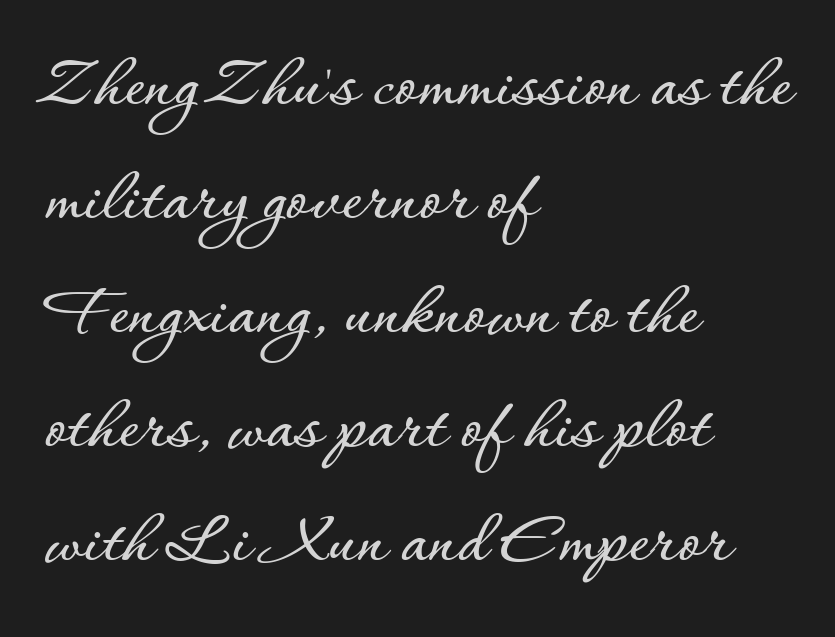
The image shows 78 px text type; set left-aligned, normal line spacing (1.46x), normal letter spacing, not underlined; low stroke contrast and a small x-height.
